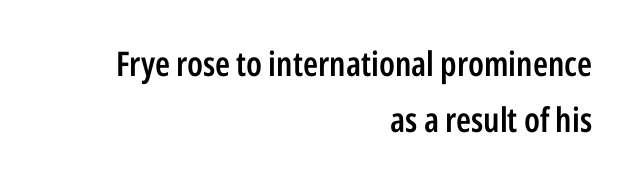
These lines stack with their right ends in a neat column. Nothing sits at the stroke ends, so this counts as sans-serif. The space between consecutive lines is moderate. Slightly chunky letters — semibold, I'd say, not full bold. Characters remain perfectly vertical along every line. Anything drawn beneath the words? Only blank space.
